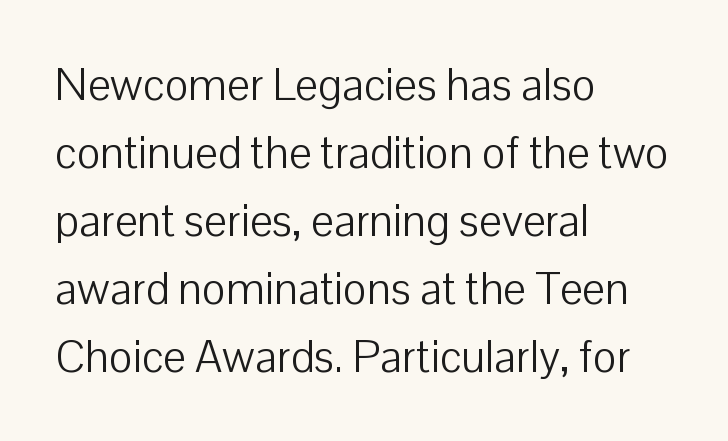
The image shows 45 px light sans-serif type, upright; set left-aligned, normal line spacing (1.51x), normal letter spacing, not underlined; low stroke contrast and a medium x-height.
